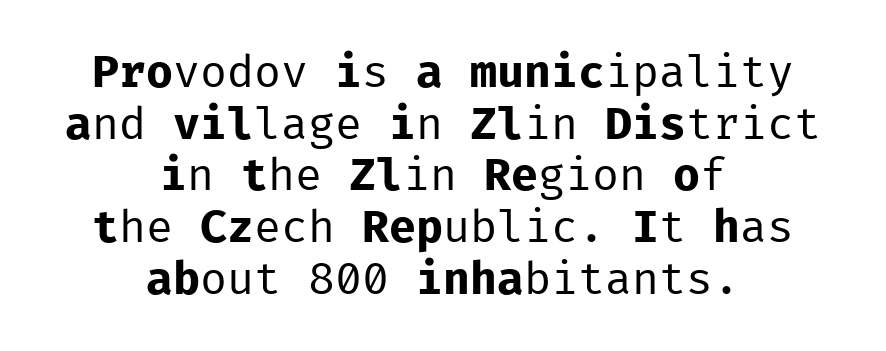
Compared with typical paragraphs, the rows here are closer together. A quiet, ordinary-to-light weight characterises the typeface. Designer's note — italics off, roman on. In terms of letterform style, serifs are entirely absent.
